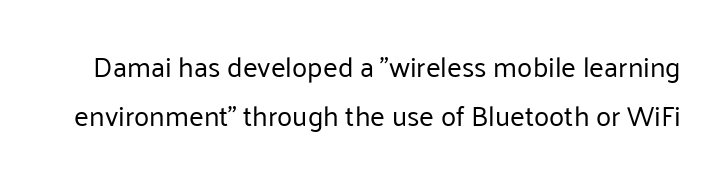
Every stem runs plumb, perpendicular to the baseline. Is the type heavy? It reads as light-to-regular instead. What stands out about the letter spacing? Nothing — it is the standard amount. Plain, unruled lines of type. The designer went with a sans here, leaving each stem footless. Is this a fixed-width face? No — the glyphs have proportional, varying widths.
